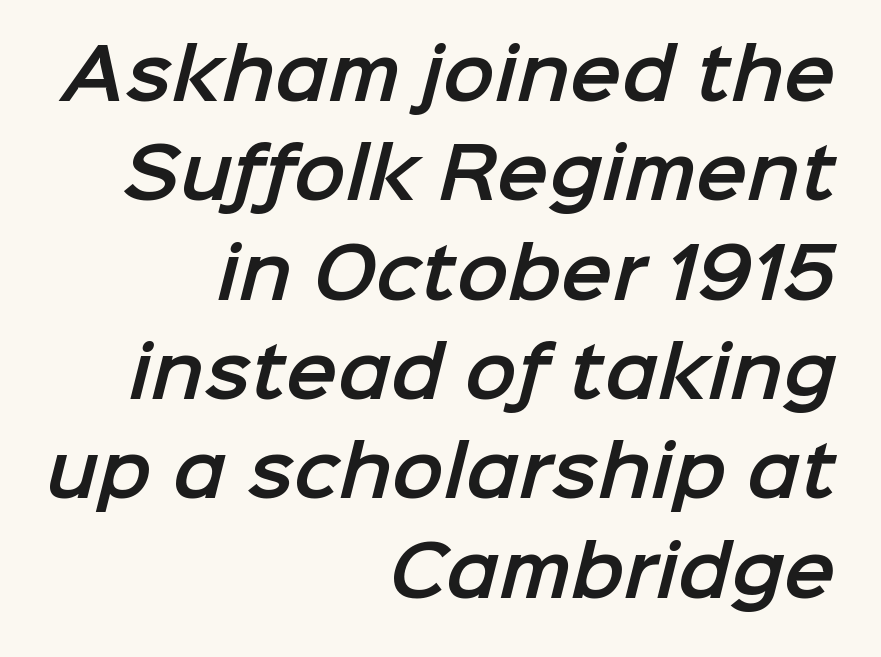
Q: Is the typeface a serif or a sans-serif typeface? A: Sans-serif.
Q: Is the text underlined? A: No.
Q: How is the paragraph aligned? A: Right-aligned.
Q: Is the spacing between letters normal or unusually wide? A: Normal.
Q: Is the spacing between lines tight, normal or loose? A: Normal.
Q: Width (condensed, normal, or wide)? A: Normal.
Q: Stroke contrast? A: Low.
Q: x-height? A: Medium.
Q: Monospaced? A: No.
